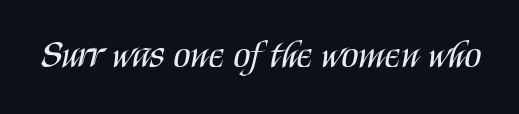
The image shows 39 px regular-weight, condensed sans-serif type; set normal letter spacing, not underlined; medium stroke contrast and a large x-height.
